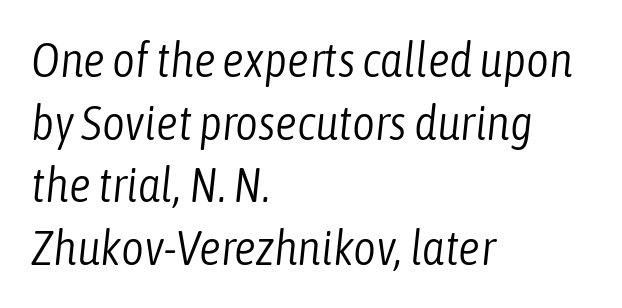
Q: Is the text bold? A: No.
Q: Is the text italic (slanted)? A: Yes, it leans right by about 6 degrees.
Q: Is the text underlined? A: No.
Q: How is the paragraph aligned? A: Left-aligned.
Q: Is the spacing between letters normal or unusually wide? A: Normal.
Q: Is the spacing between lines tight, normal or loose? A: Normal.
Q: Width (condensed, normal, or wide)? A: Condensed.
Q: Stroke contrast? A: Low.
Q: x-height? A: Medium.
Q: Monospaced? A: No.
